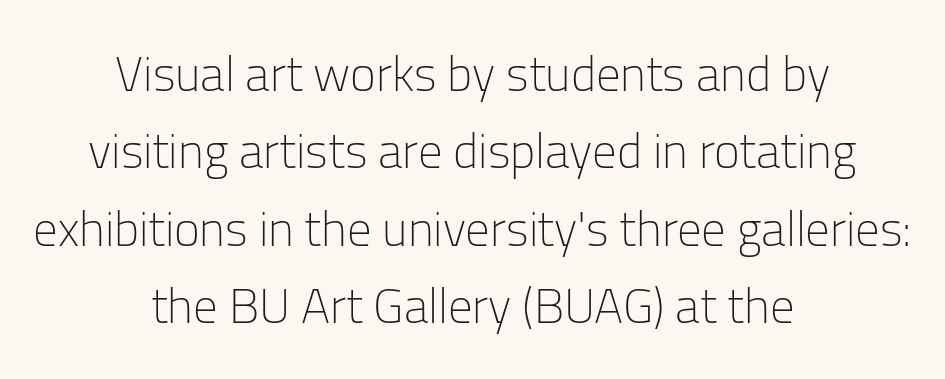
A typesetter would call this proportional, since set widths differ per character. The tracking reads as untouched default to a designer's eye. Alignment: centered. Tall strokes in this sample are plumb rather than angled. Each stroke keeps to a modest, everyday thickness or less. In terms of letterform style, serifs are entirely absent.
